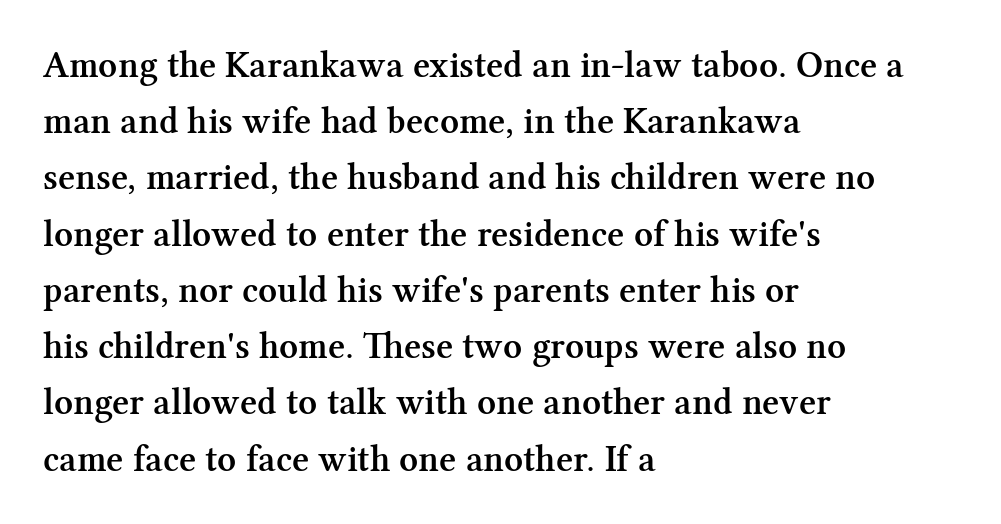
{"serif": "yes", "italic": "no", "bold": "semi", "weight": "semibold", "width": "normal", "stroke_contrast": "medium", "x_height": "medium", "monospaced": "no", "underline": "no", "align": "left", "line_spacing": "normal", "line_spacing_ratio": 1.52, "letter_spacing": "normal", "letter_spacing_em": 0.0, "glyph_px": 37}
